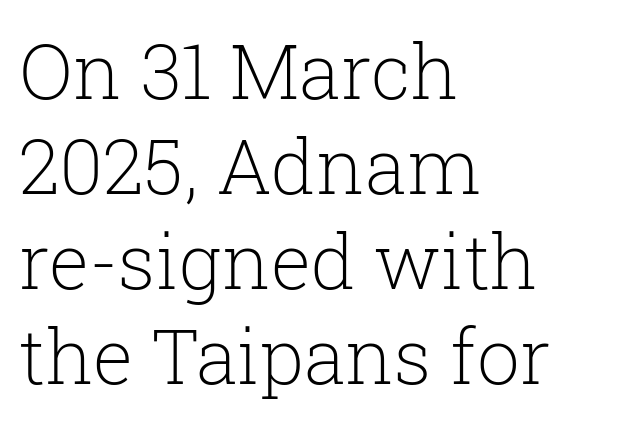
This rendering employs a face with finishing strokes, i.e., a serif. The space beneath each line is pristine and unruled. Posture: upright roman. The type is set solid horizontally, with unmodified tracking.
